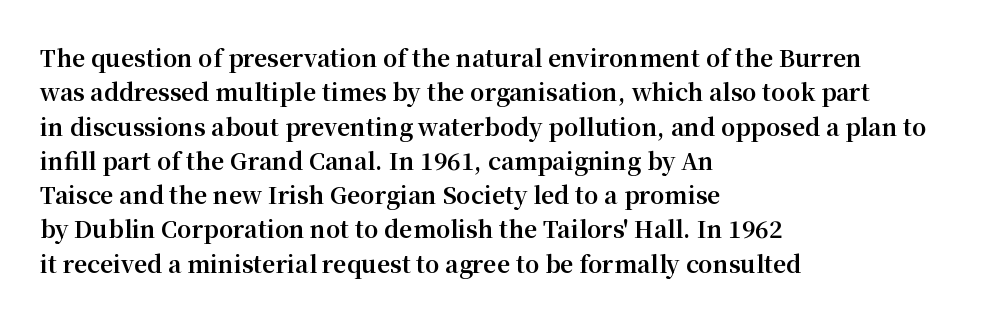
The space directly below the letters is spotless. Interline gaps are of average width in this sample. Ascenders rise straight up at ninety degrees. The rendering anchors every line to the left-hand side. The horizontal fit of the characters is conventional and even. The sample has been set heavy, in full bold.
